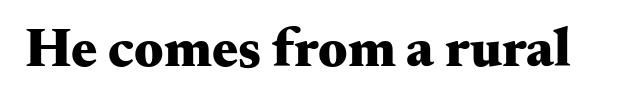
This is heavy type, rendered in bold. Serif or sans? Serif — the stroke terminals have little feet. This sample has the flowing, uneven cadence of proportional lettering. No italicization has been applied; the sample stays upright. The space directly below the letters is spotless.
